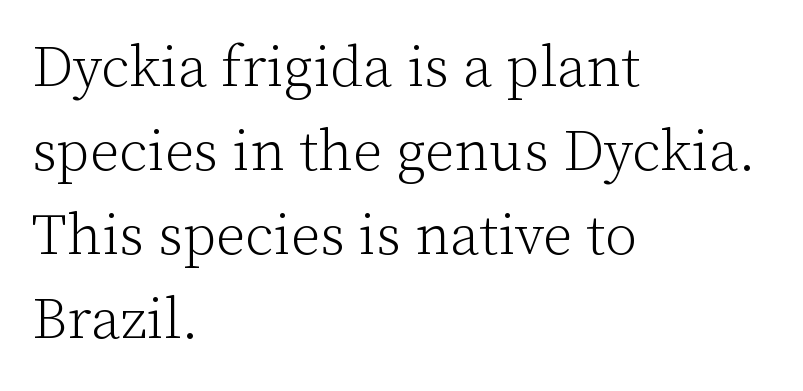
All the whitespace from short lines collects on the right. Vertical spacing — default. Ink coverage per letter is moderate at most. The font's upright variant was chosen for this text. These lines keep a tight, regular rhythm from letter to letter.
